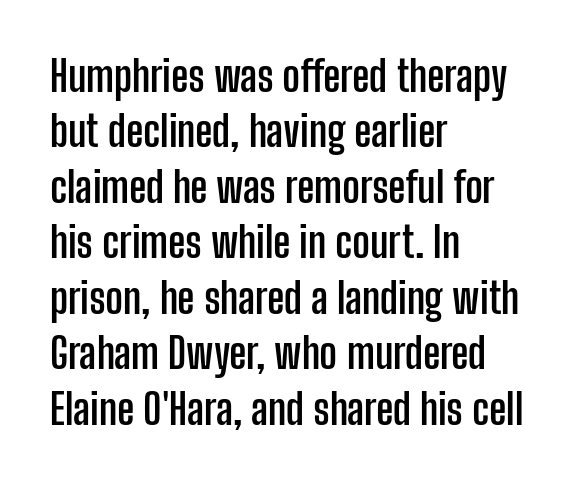
Q: Is the text bold? A: Yes.
Q: Is the text italic (slanted)? A: No, it is upright.
Q: Is the typeface a serif or a sans-serif typeface? A: Sans-serif.
Q: Is the text underlined? A: No.
Q: How is the paragraph aligned? A: Left-aligned.
Q: Is the spacing between letters normal or unusually wide? A: Normal.
Q: Is the spacing between lines tight, normal or loose? A: Normal.
Q: Width (condensed, normal, or wide)? A: Condensed.
Q: Stroke contrast? A: Low.
Q: x-height? A: Medium.
Q: Monospaced? A: No.
